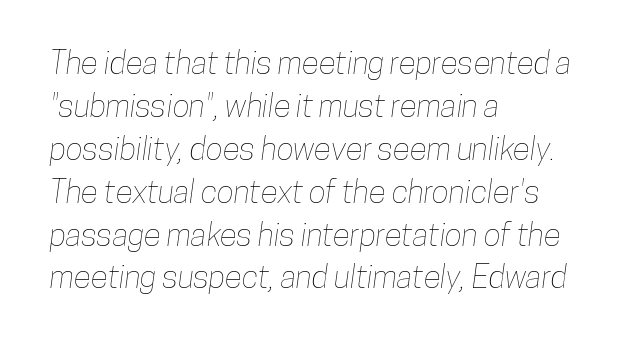
Q: Is the text underlined? A: No.
Q: How is the paragraph aligned? A: Left-aligned.
Q: Is the spacing between letters normal or unusually wide? A: Normal.
Q: Is the spacing between lines tight, normal or loose? A: Normal.
Q: Width (condensed, normal, or wide)? A: Condensed.
Q: Stroke contrast? A: Low.
Q: x-height? A: Medium.
Q: Monospaced? A: No.
